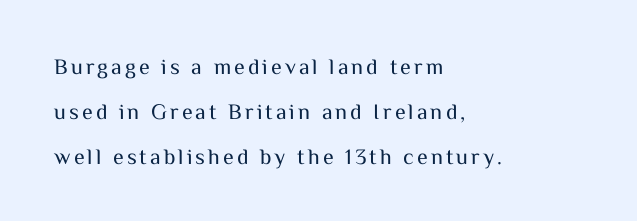
The image shows 22 px text type, upright; set left-aligned, loose line spacing (2.04x), not underlined.
